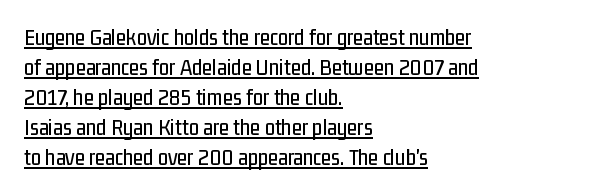
{"italic": "no", "underline": "yes", "align": "left", "line_spacing": "normal", "line_spacing_ratio": 1.3, "letter_spacing": "normal", "letter_spacing_em": 0.0, "glyph_px": 23}
